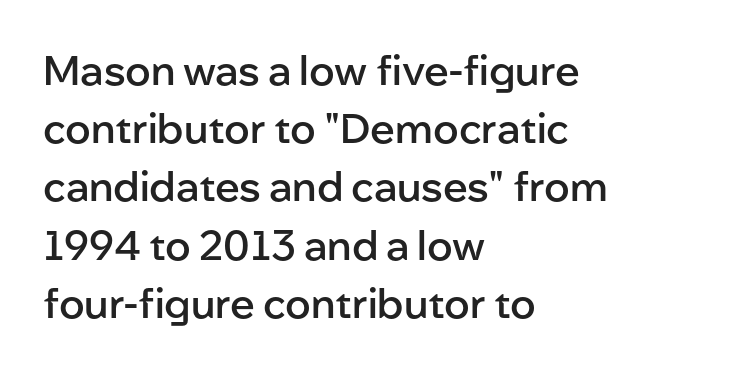
The image shows 41 px semibold sans-serif type, upright; set left-aligned, normal line spacing (1.42x), normal letter spacing, not underlined; low stroke contrast and a medium x-height.
